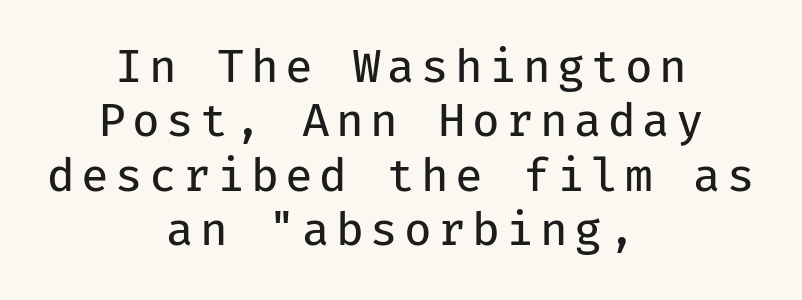
{"serif": "no", "italic": "no", "bold": "no", "weight": "regular", "width": "normal", "stroke_contrast": "low", "x_height": "medium", "monospaced": "yes", "underline": "no", "align": "center", "line_spacing_ratio": 1.21, "glyph_px": 45}
